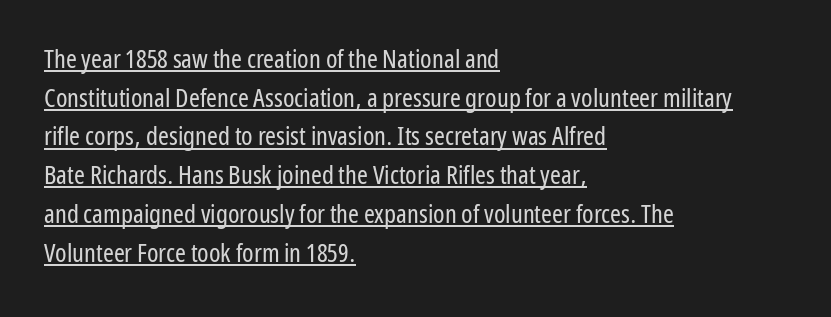
{"italic": "no", "bold": "no", "underline": "yes", "align": "left", "line_spacing": "normal", "line_spacing_ratio": 1.49, "letter_spacing": "normal", "letter_spacing_em": 0.0, "glyph_px": 26}
